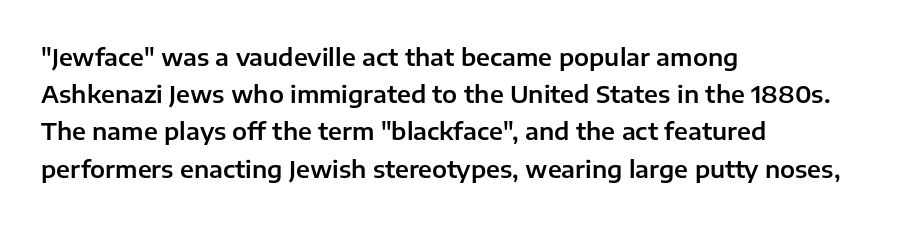
Interline gaps are of average width in this sample. The letters stand upright; this is a roman face. The face used here is rendered with its standard letterfit. Leftover space on each line is placed entirely after the last word. Beneath every word, the page is bare.
